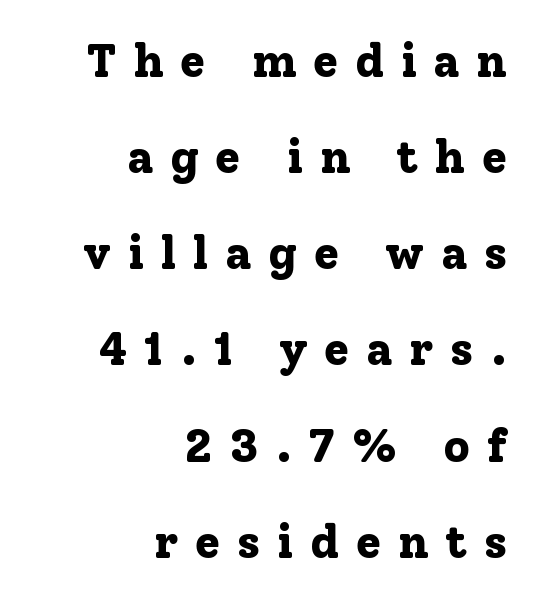
Do the characters align in a grid? No, the font is proportional. Note: serifs present on the glyphs. The specimen omits any rule beneath the text block's lines. Do the letters lean? They stand straight.
